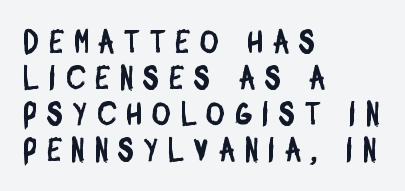
The image shows 32 px condensed sans-serif type; set left-aligned, tight line spacing (1.12x), unusually wide letter spacing (+0.32 em), not underlined; low stroke contrast and a large x-height.
